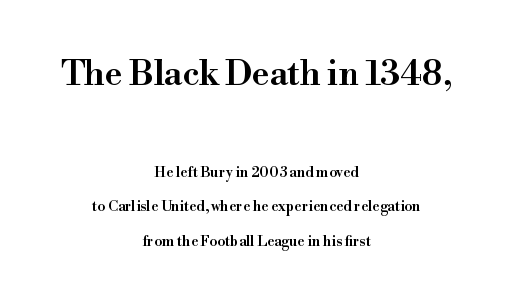
{"serif": "yes", "italic": "no", "bold": "semi", "weight": "semibold", "width": "normal", "stroke_contrast": "high", "x_height": "small", "monospaced": "no", "underline": "no", "align": "center", "line_spacing": "loose", "line_spacing_ratio": 2.46, "letter_spacing": "normal", "letter_spacing_em": 0.0, "larger_block": "first", "size_ratio": 2.43, "glyph_px": 34}
